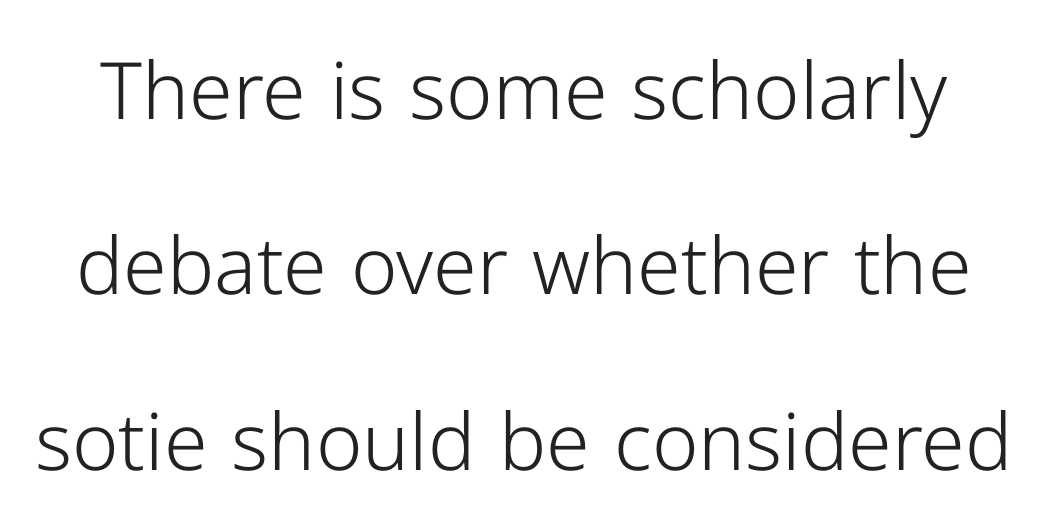
Q: Is the text bold? A: No.
Q: Is the text italic (slanted)? A: No, it is upright.
Q: Is the typeface a serif or a sans-serif typeface? A: Sans-serif.
Q: Is the text underlined? A: No.
Q: Is the spacing between letters normal or unusually wide? A: Normal.
Q: Is the spacing between lines tight, normal or loose? A: Loose.
Q: Width (condensed, normal, or wide)? A: Normal.
Q: Stroke contrast? A: Low.
Q: x-height? A: Medium.
Q: Monospaced? A: No.
